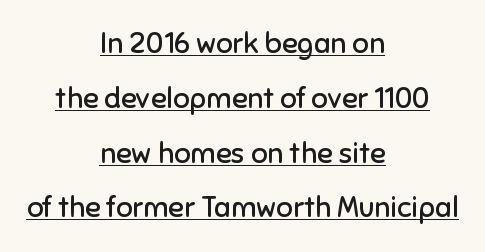
Q: Is the text bold? A: No.
Q: Is the text italic (slanted)? A: No, it is upright.
Q: Is the typeface a serif or a sans-serif typeface? A: Sans-serif.
Q: Is the text underlined? A: Yes.
Q: How is the paragraph aligned? A: Centered.
Q: Is the spacing between letters normal or unusually wide? A: Normal.
Q: Width (condensed, normal, or wide)? A: Normal.
Q: Stroke contrast? A: Low.
Q: x-height? A: Medium.
Q: Monospaced? A: No.
